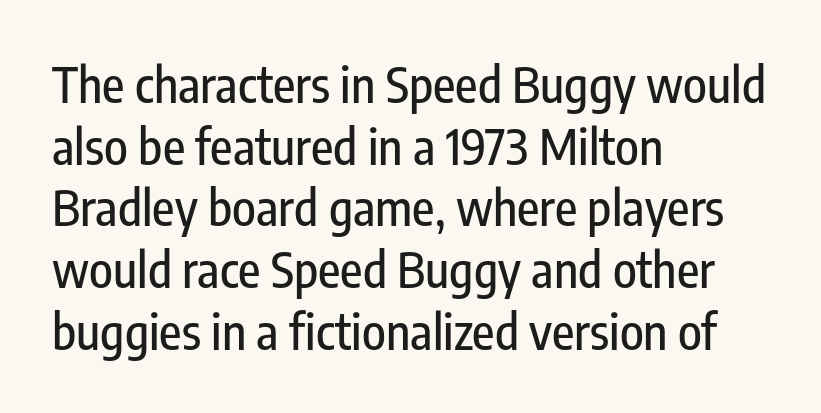
{"serif": "no", "italic": "no", "width": "condensed", "stroke_contrast": "low", "x_height": "medium", "monospaced": "no", "underline": "no", "align": "left", "line_spacing": "normal", "line_spacing_ratio": 1.26, "letter_spacing": "normal", "letter_spacing_em": 0.0, "glyph_px": 49}
